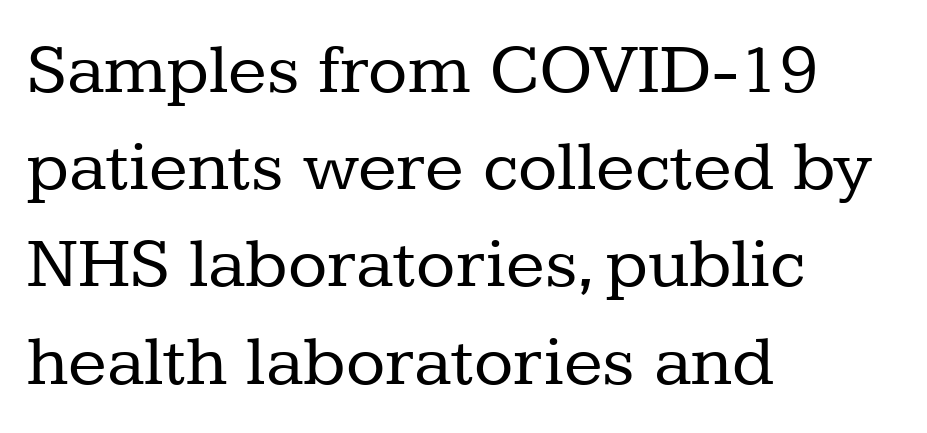
The image shows 72 px regular-weight serif type, upright; set left-aligned, normal line spacing (1.35x), normal letter spacing, not underlined; low stroke contrast and a medium x-height.
